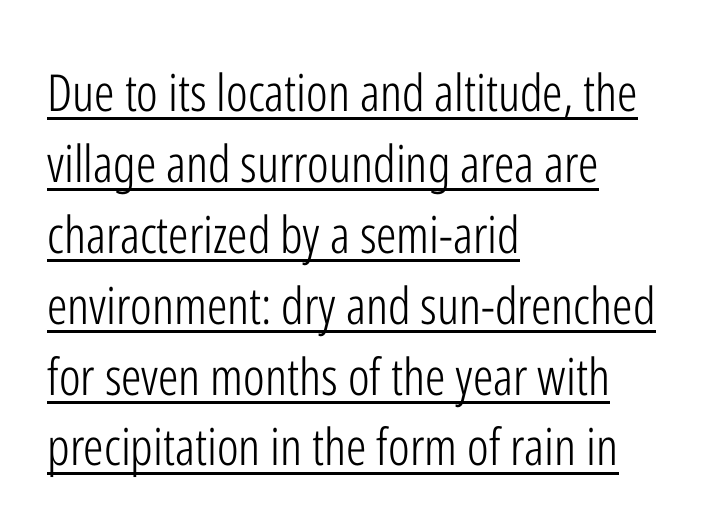
This sample has the flowing, uneven cadence of proportional lettering. A typesetter would call this zero additional tracking. What kind of face is this? One without serifs — a sans. Emphasis is given by a line drawn under the lettering. Posture: straight, roman, zero tilt. Unbolded letterforms with no extra heft.
